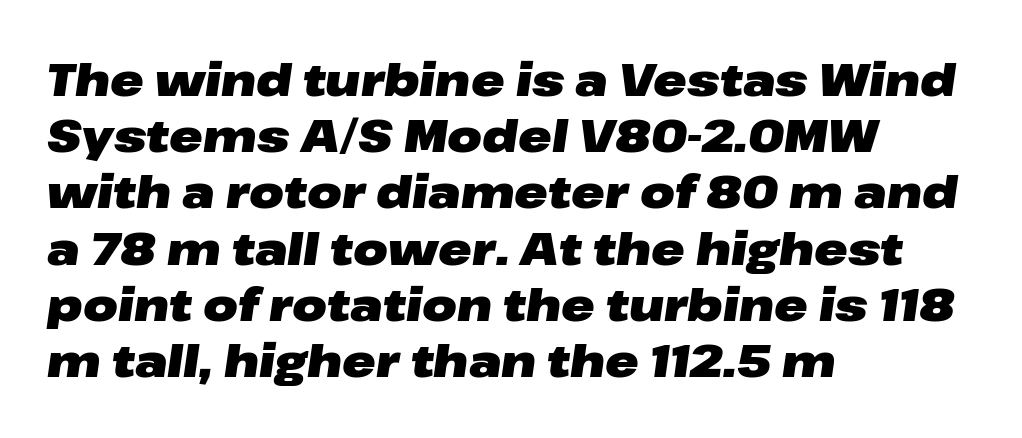
Q: Is the text bold? A: Yes.
Q: Is the text italic (slanted)? A: Yes, it leans right by about 8 degrees.
Q: Is the text underlined? A: No.
Q: How is the paragraph aligned? A: Left-aligned.
Q: Is the spacing between letters normal or unusually wide? A: Normal.
Q: Is the spacing between lines tight, normal or loose? A: Normal.
Q: Width (condensed, normal, or wide)? A: Wide.
Q: Stroke contrast? A: Low.
Q: x-height? A: Medium.
Q: Monospaced? A: No.
